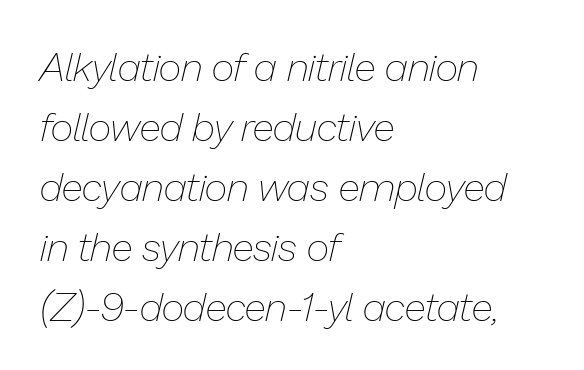
Q: Is the text bold? A: No.
Q: Is the text italic (slanted)? A: Yes, it leans right by about 13 degrees.
Q: Is the text underlined? A: No.
Q: How is the paragraph aligned? A: Left-aligned.
Q: Is the spacing between letters normal or unusually wide? A: Normal.
Q: Is the spacing between lines tight, normal or loose? A: Normal.
Q: Width (condensed, normal, or wide)? A: Normal.
Q: Stroke contrast? A: Low.
Q: x-height? A: Medium.
Q: Monospaced? A: No.
